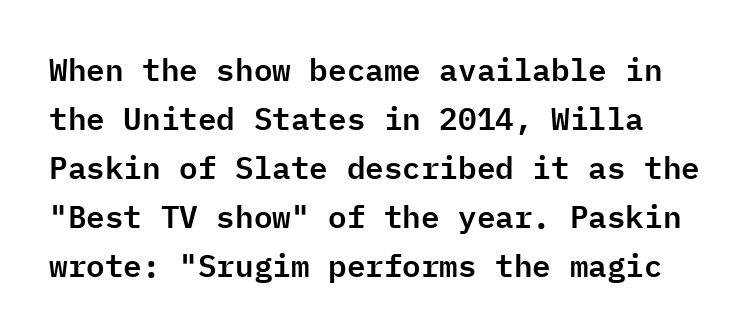
Q: Is the text italic (slanted)? A: No, it is upright.
Q: Is the typeface a serif or a sans-serif typeface? A: Sans-serif.
Q: Is the text underlined? A: No.
Q: Is the spacing between letters normal or unusually wide? A: Normal.
Q: Is the spacing between lines tight, normal or loose? A: Normal.
Q: Width (condensed, normal, or wide)? A: Normal.
Q: Stroke contrast? A: Low.
Q: x-height? A: Medium.
Q: Monospaced? A: Yes.
